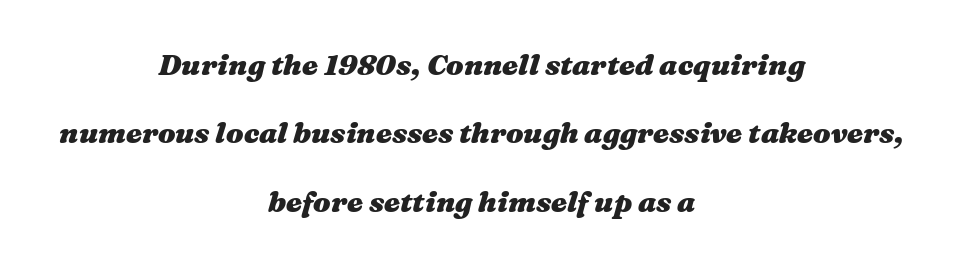
Glyph-to-glyph distance matches everyday printed text. Stroke thickness is high; the sample reads as a true bold. This sample has the flowing, uneven cadence of proportional lettering. The vertical gap from one line to the next is large. Looking at the ascenders, they clearly lean. Lines of text with bare space underneath.
